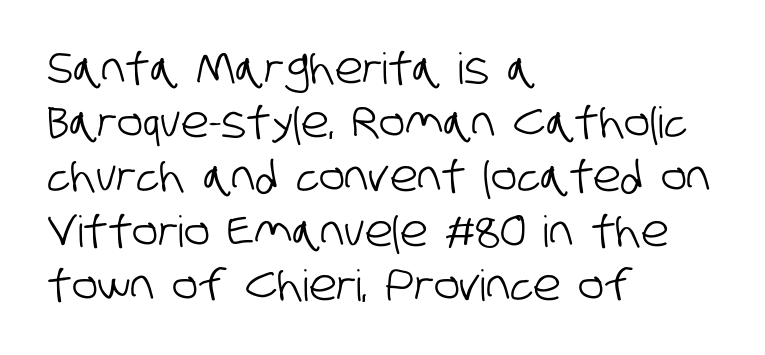
Q: Is the typeface a serif or a sans-serif typeface? A: Sans-serif.
Q: Is the text underlined? A: No.
Q: How is the paragraph aligned? A: Left-aligned.
Q: Is the spacing between letters normal or unusually wide? A: Normal.
Q: Is the spacing between lines tight, normal or loose? A: Normal.
Q: Width (condensed, normal, or wide)? A: Condensed.
Q: Stroke contrast? A: Low.
Q: x-height? A: Large.
Q: Monospaced? A: No.
